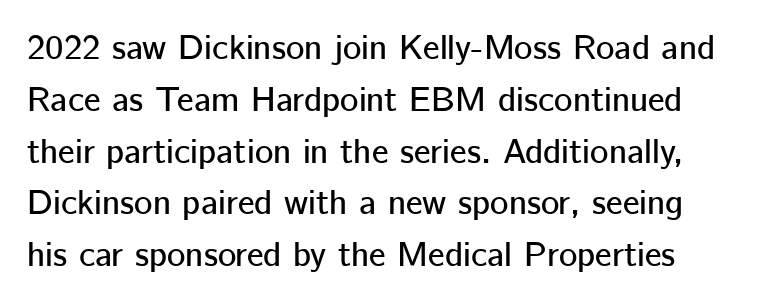
Q: Is the text italic (slanted)? A: No, it is upright.
Q: Is the typeface a serif or a sans-serif typeface? A: Sans-serif.
Q: Is the text underlined? A: No.
Q: Is the spacing between letters normal or unusually wide? A: Normal.
Q: Is the spacing between lines tight, normal or loose? A: Normal.
Q: Width (condensed, normal, or wide)? A: Normal.
Q: Stroke contrast? A: Low.
Q: x-height? A: Medium.
Q: Monospaced? A: No.
